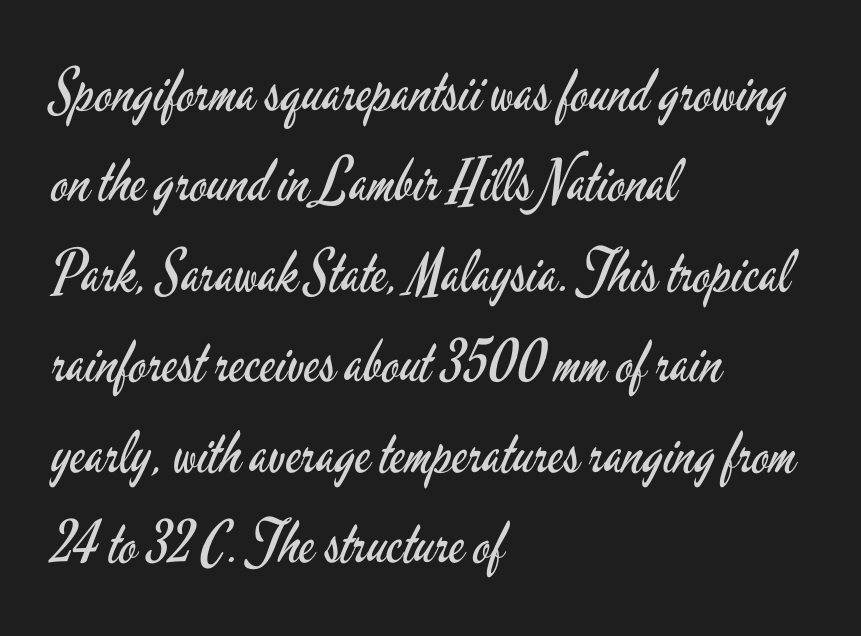
The designer left line spacing at the default. This rendering employs a face without finishing strokes, i.e., a sans-serif. The rendering uses natural spacing where letterforms have individual widths. The rendering keeps characters at their native spacing. Compared with a centered layout, this one pins lines to the left instead. The typeface has the unassuming heft of standard copy or less.
